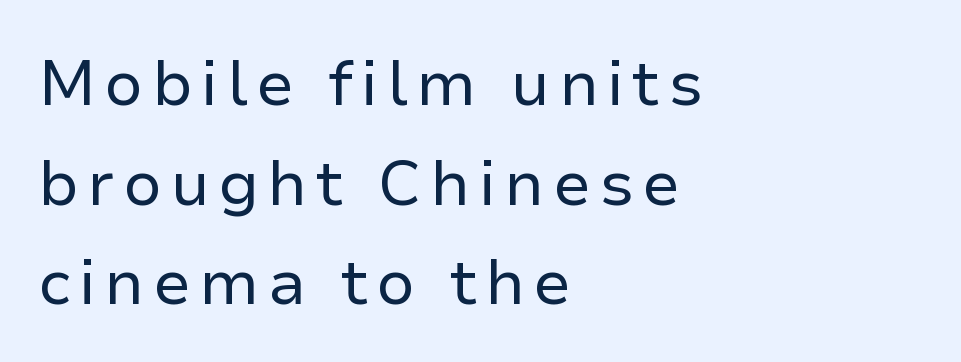
{"serif": "no", "italic": "no", "bold": "no", "weight": "regular", "width": "normal", "stroke_contrast": "low", "x_height": "medium", "monospaced": "no", "underline": "no", "align": "left", "line_spacing": "normal", "line_spacing_ratio": 1.58, "glyph_px": 63}
